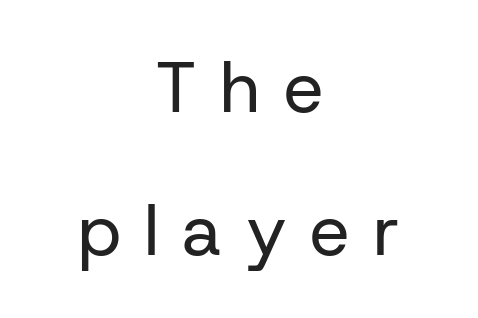
{"serif": "no", "italic": "no", "bold": "no", "weight": "regular", "width": "normal", "stroke_contrast": "low", "x_height": "medium", "monospaced": "no", "underline": "no", "align": "center", "line_spacing": "loose", "line_spacing_ratio": 2.02, "letter_spacing": "wide", "letter_spacing_em": 0.33, "glyph_px": 71}
